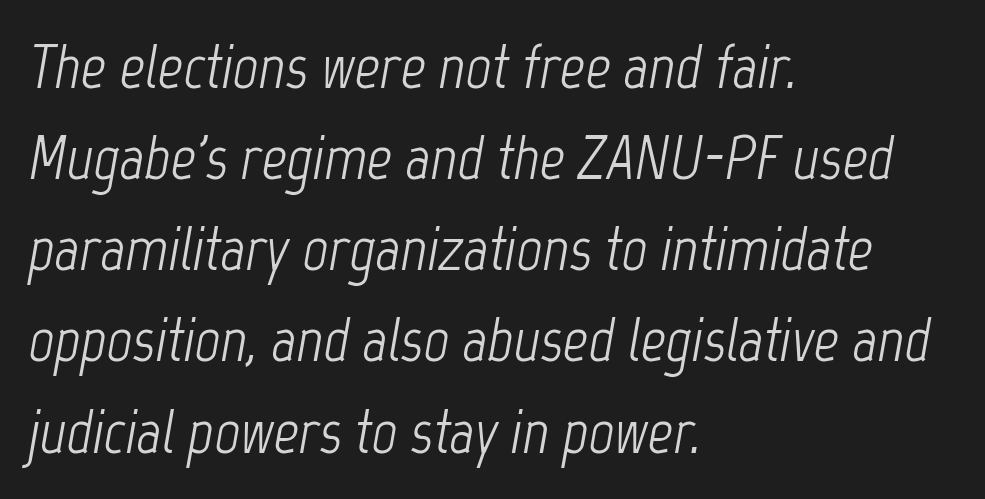
The image shows 62 px light, condensed type, italic (leaning right); set left-aligned, normal line spacing (1.47x), normal letter spacing, not underlined; low stroke contrast and a medium x-height.
